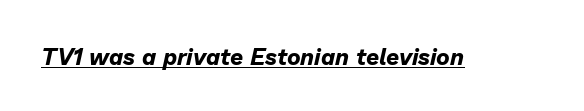
The image shows 23 px bold type, italic (leaning right); set normal letter spacing, underlined.
